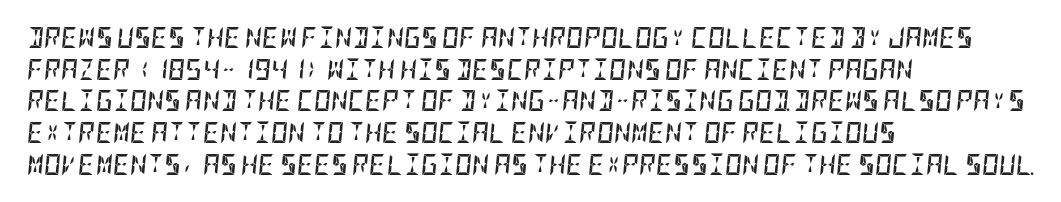
{"italic": "yes", "lean": "right", "slant_degrees": 5, "bold": "yes", "underline": "no", "align": "left", "line_spacing": "normal", "line_spacing_ratio": 1.51, "letter_spacing": "normal", "letter_spacing_em": 0.0, "glyph_px": 21}
